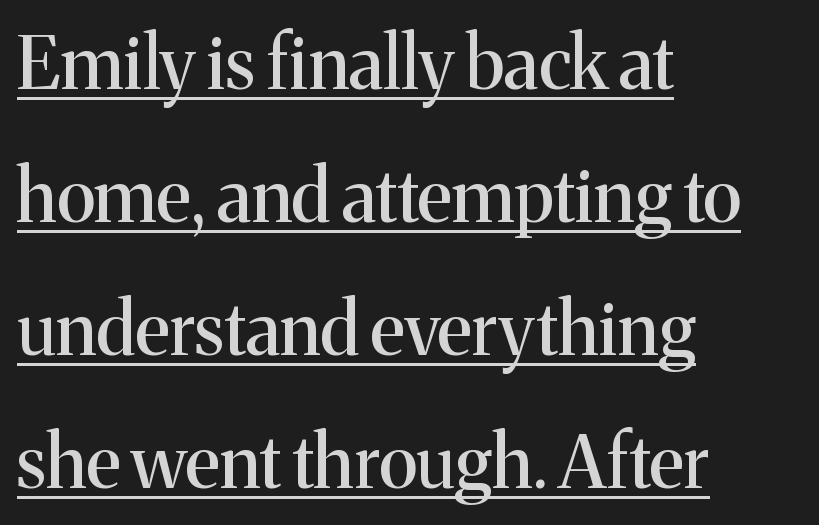
Character widths vary here, with narrow letters taking less room than wide ones. Left-aligned paragraph, ragged on the right. Unlike a clean sans, this face finishes its strokes with serifs. Characters follow at the spacing the type designer built in. Emphasis is given by a line drawn under the lettering. Do the letters lean? They stand straight.
